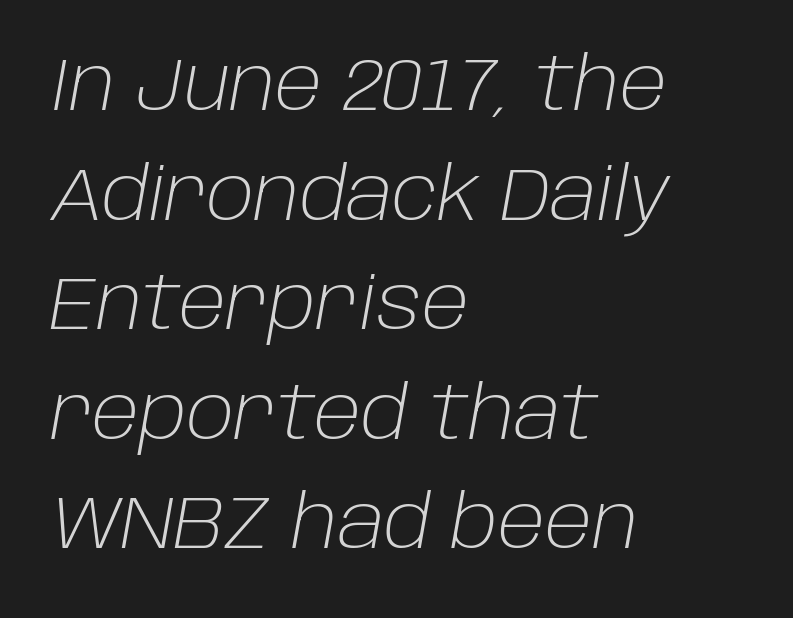
The image shows 74 px light type, italic (leaning right); set left-aligned, normal line spacing (1.48x), normal letter spacing, not underlined; low stroke contrast and a large x-height.
